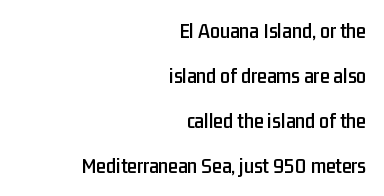
Q: Is the text italic (slanted)? A: No, it is upright.
Q: Is the text underlined? A: No.
Q: How is the paragraph aligned? A: Right-aligned.
Q: Is the spacing between letters normal or unusually wide? A: Normal.
Q: Is the spacing between lines tight, normal or loose? A: Loose.
